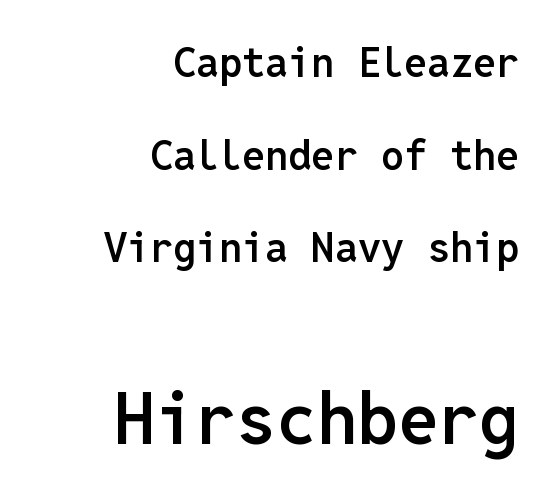
Teacher's note: observe the even right margin — that is flush-right alignment. Designer's note — italics off, roman on. Honestly, the letter spacing is just normal — you wouldn't notice it. I'd describe the lettering as semibold — firm but not a full bold. Bare-footed words on every line. Notice the wide empty band between every row — that's loose leading.
